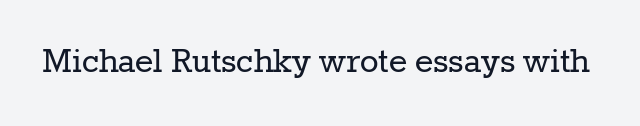
Is this a heavy cut? Hardly; it is regular or lighter. Italic? Not at all — the glyphs are vertical. The face used here is proportionally spaced, like ordinary book or web type. The line texture is even and compact thanks to regular tracking.
